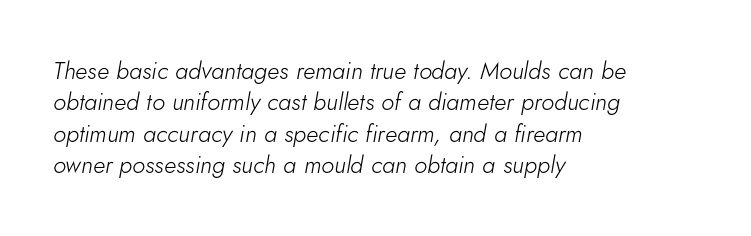
The image shows 24 px text type, italic (leaning right); set left-aligned, normal line spacing (1.31x), normal letter spacing, not underlined.
